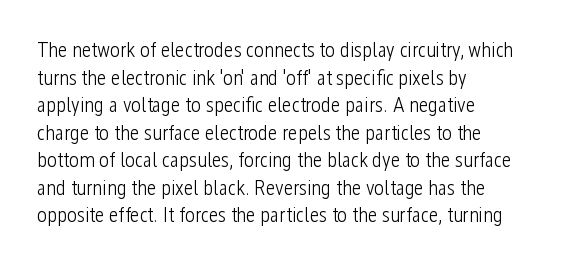
Teacher's note: observe the even left margin — that is flush-left alignment. The line texture is even and compact thanks to regular tracking. The lettering stays uniformly vertical, giving the passage a roman look. The baseline area is clear.
